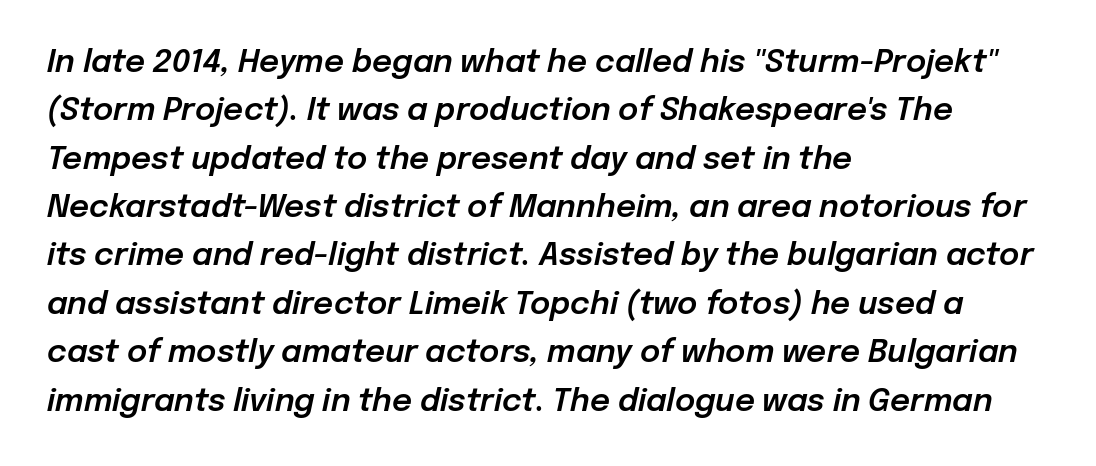
What's the leading like? Ordinary, nothing unusual. Do the characters align in a grid? No, the font is proportional. One-word summary of the alignment: left. Descenders are the only things crossing below the line. Designer's note — italics engaged. Nothing unusual about the tracking: characters are spaced as the font intends.
